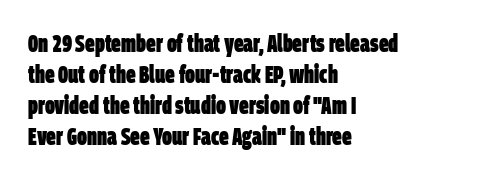
Q: Is the text bold? A: Yes.
Q: Is the text underlined? A: No.
Q: How is the paragraph aligned? A: Left-aligned.
Q: Is the spacing between letters normal or unusually wide? A: Normal.
Q: Is the spacing between lines tight, normal or loose? A: Normal.
